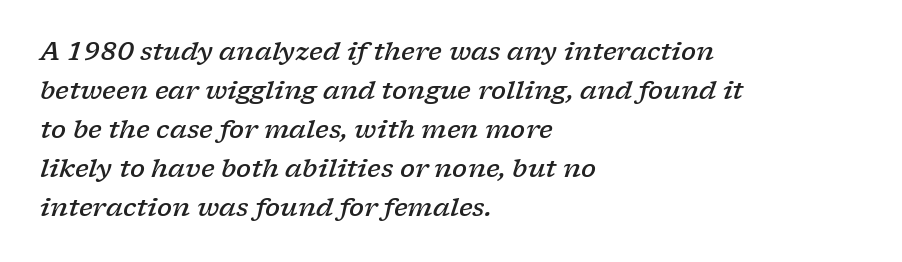
{"italic": "yes", "lean": "right", "slant_degrees": 17, "bold": "semi", "underline": "no", "align": "left", "line_spacing": "normal", "line_spacing_ratio": 1.56, "letter_spacing": "normal", "letter_spacing_em": 0.0, "glyph_px": 25}
